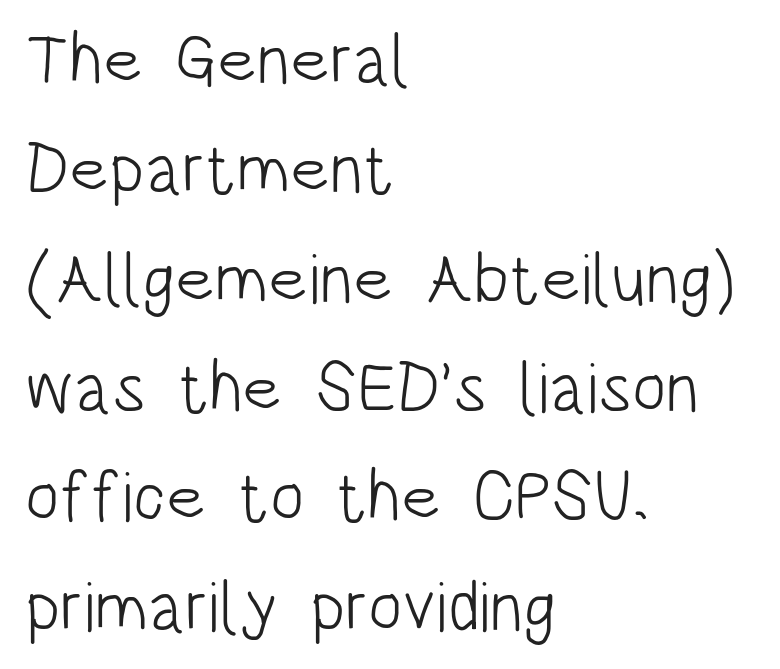
Q: Is the text bold? A: No.
Q: Is the text italic (slanted)? A: No, it is upright.
Q: Is the typeface a serif or a sans-serif typeface? A: Sans-serif.
Q: Is the text underlined? A: No.
Q: How is the paragraph aligned? A: Left-aligned.
Q: Is the spacing between letters normal or unusually wide? A: Normal.
Q: Is the spacing between lines tight, normal or loose? A: Normal.
Q: Width (condensed, normal, or wide)? A: Condensed.
Q: Stroke contrast? A: Low.
Q: x-height? A: Large.
Q: Monospaced? A: No.
